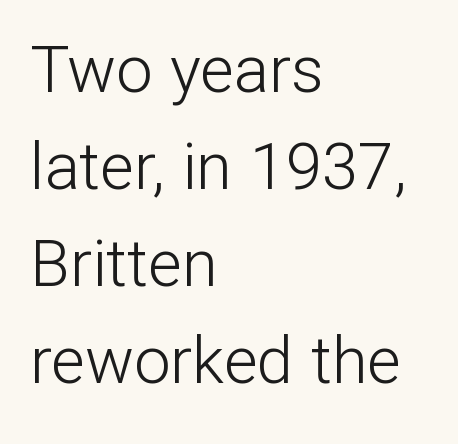
{"serif": "no", "italic": "no", "bold": "no", "weight": "light", "width": "normal", "stroke_contrast": "low", "x_height": "medium", "monospaced": "no", "underline": "no", "align": "left", "line_spacing": "normal", "line_spacing_ratio": 1.49, "letter_spacing": "normal", "letter_spacing_em": 0.0, "glyph_px": 65}
